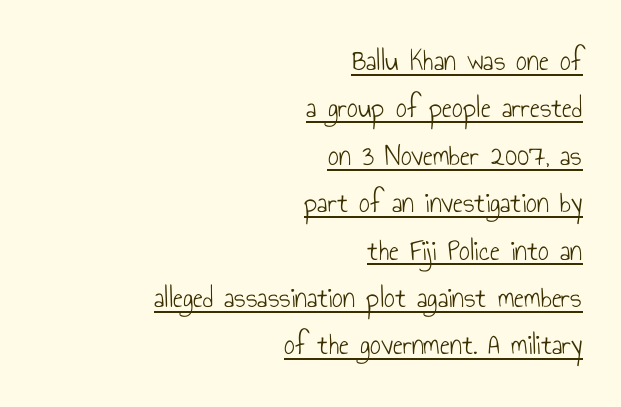
{"serif": "no", "italic": "no", "bold": "no", "weight": "light", "width": "condensed", "stroke_contrast": "low", "x_height": "small", "monospaced": "no", "underline": "yes", "align": "right", "line_spacing": "normal", "line_spacing_ratio": 1.58, "letter_spacing": "normal", "letter_spacing_em": 0.0, "glyph_px": 30}
